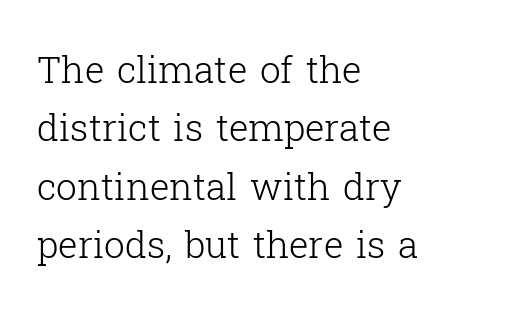
The image shows 37 px light serif type, upright; set left-aligned, normal line spacing (1.58x), normal letter spacing, not underlined; low stroke contrast and a medium x-height.
